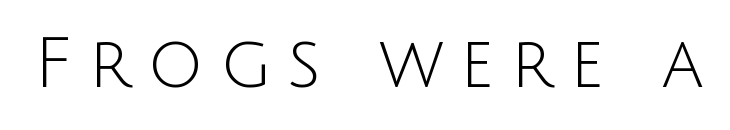
Q: Is the text bold? A: No.
Q: Is the text italic (slanted)? A: No, it is upright.
Q: Is the typeface a serif or a sans-serif typeface? A: Sans-serif.
Q: Is the text underlined? A: No.
Q: Is the spacing between letters normal or unusually wide? A: Unusually wide.
Q: Width (condensed, normal, or wide)? A: Normal.
Q: Stroke contrast? A: Low.
Q: x-height? A: Large.
Q: Monospaced? A: No.
